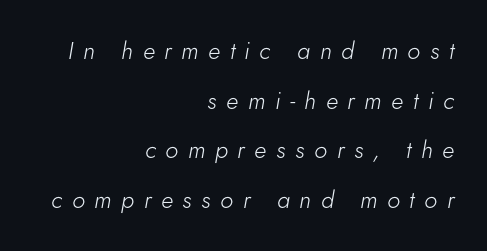
The image shows 24 px text type, italic (leaning right); set right-aligned, loose line spacing (2.07x), unusually wide letter spacing (+0.4 em), not underlined.
